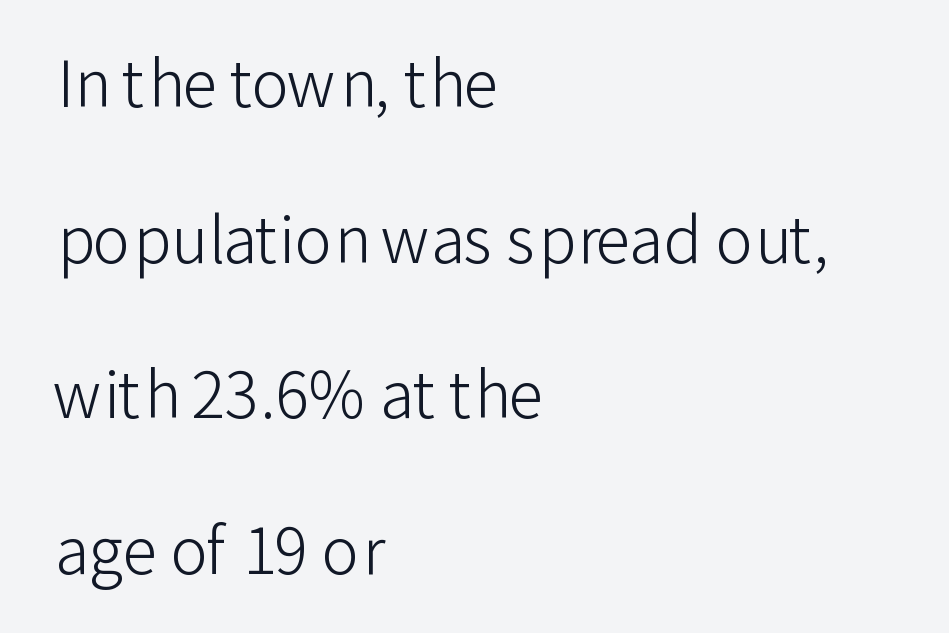
The image shows 63 px light sans-serif type, upright; set left-aligned, loose line spacing (2.47x), normal letter spacing, not underlined; low stroke contrast and a medium x-height.
